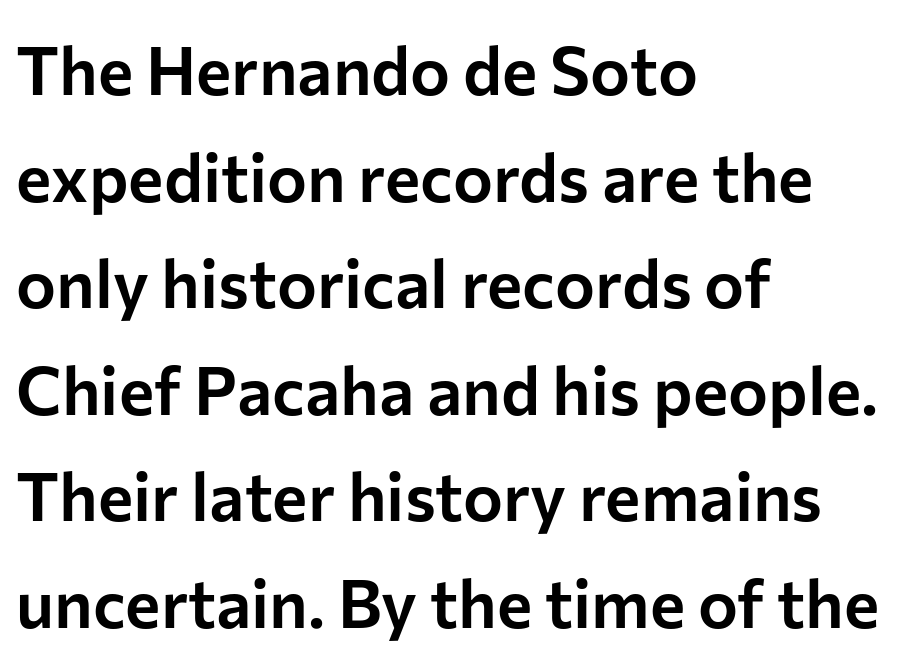
Rows of type keep a routine distance in the vertical direction. Ascenders rise straight up at ninety degrees. Only glyphs here, with clear space below each row. Words appear dense and cohesive because spacing is normal. Here the designer chose a conventional face with non-uniform glyph widths.
